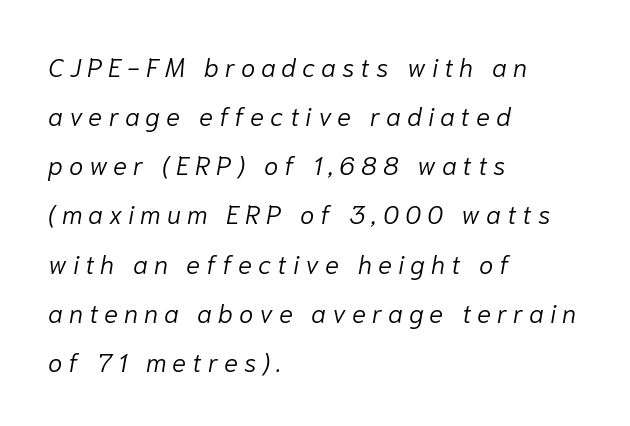
Q: Is the text bold? A: No.
Q: Is the text italic (slanted)? A: Yes, it leans right by about 10 degrees.
Q: Is the text underlined? A: No.
Q: How is the paragraph aligned? A: Left-aligned.
Q: Is the spacing between letters normal or unusually wide? A: Unusually wide.
